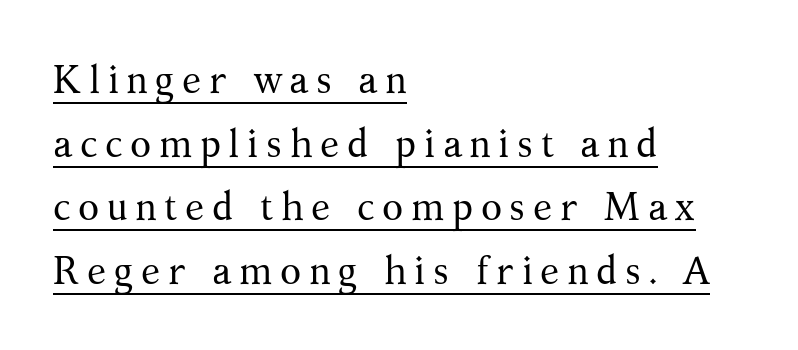
{"serif": "yes", "italic": "no", "bold": "no", "weight": "regular", "width": "normal", "stroke_contrast": "medium", "x_height": "medium", "monospaced": "no", "underline": "yes", "align": "left", "line_spacing": "normal", "line_spacing_ratio": 1.63, "glyph_px": 39}
